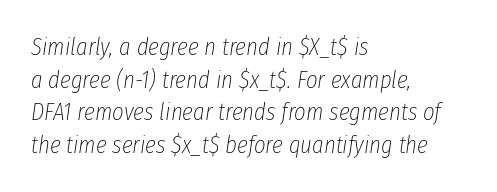
Underline: absent. The space between consecutive lines is moderate. Letters have the restrained weight of plain body copy at most. This sample is left-justified, so line endings fall wherever the words run out.
